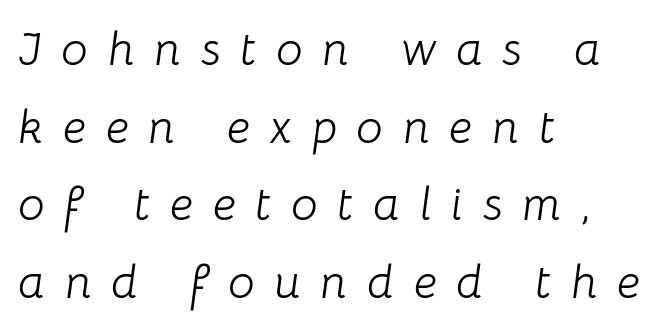
Looks like regular typesetting: each glyph gets only the width it needs. If you measured baseline to baseline, you'd find a middling distance. The string is rendered with underlining switched off. Weight: in the light-to-regular range. The rendering inserts visible extra space after every character.
